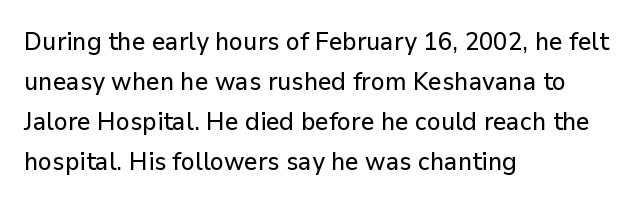
The lines are quadded left. Italic? Not at all — the glyphs are vertical. Interline gaps are of average width in this sample. Each row of text sits above clean, open space. These lines keep a tight, regular rhythm from letter to letter.
